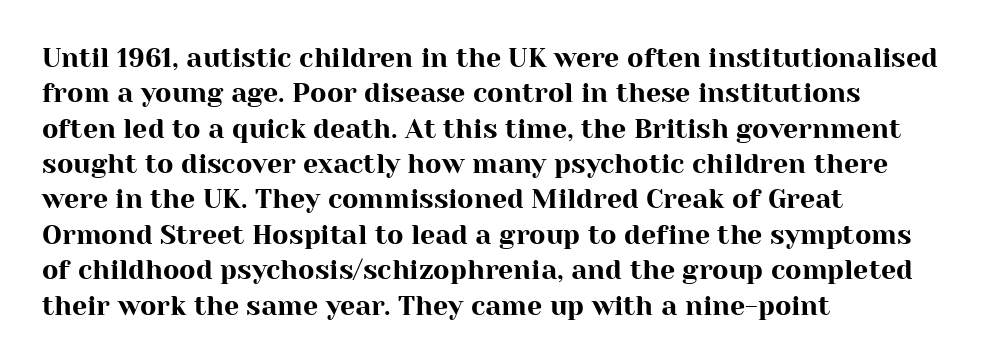
The image shows 27 px text type, upright; set left-aligned, normal line spacing (1.31x), normal letter spacing, not underlined.
